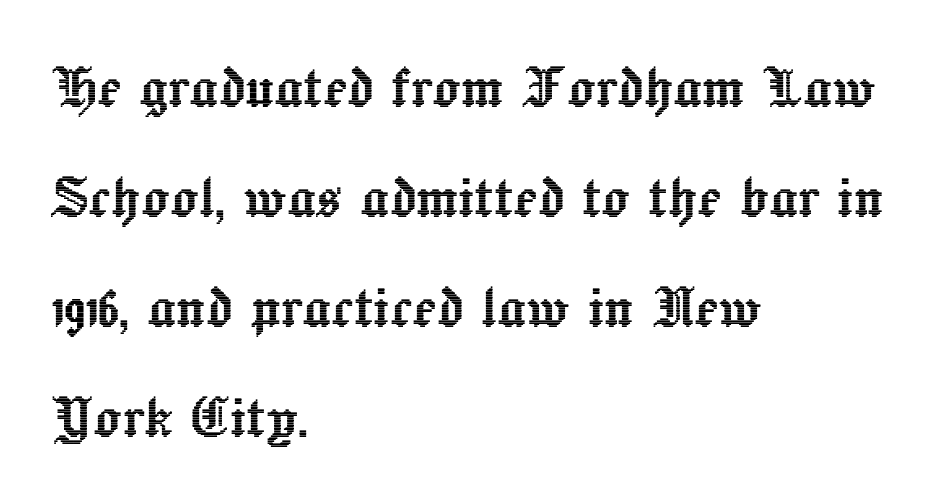
{"italic": "no", "width": "normal", "x_height": "medium", "monospaced": "no", "underline": "no", "align": "left", "line_spacing": "normal", "line_spacing_ratio": 1.57, "letter_spacing": "normal", "letter_spacing_em": 0.0, "glyph_px": 70}
